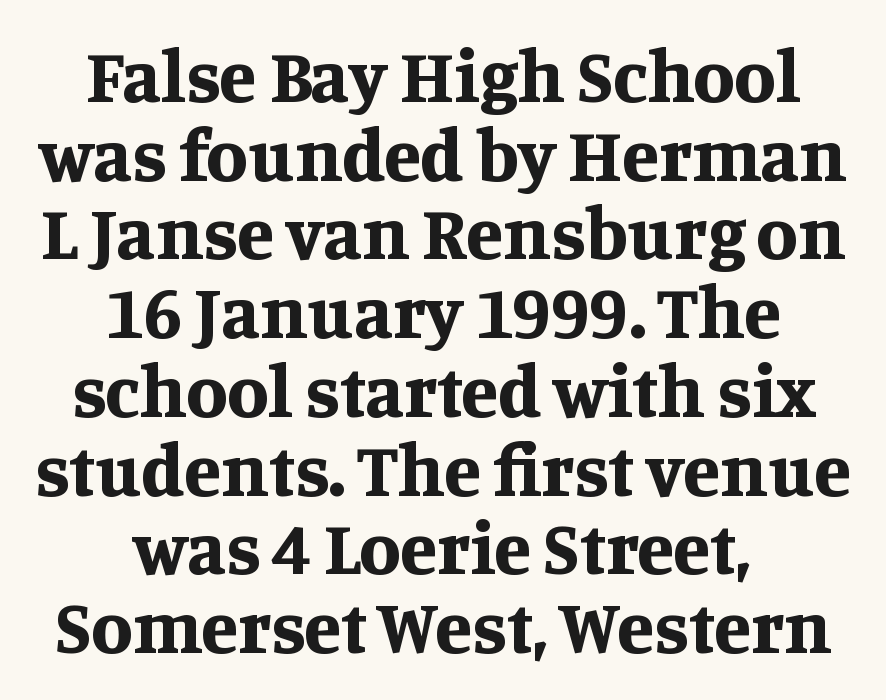
The lines are packed closely together with very little leading. Default kerning and tracking; the words read as compact shapes. Look at the stroke-to-counter ratio: heavy, a bold. Plain, unruled lines of type. No italicization has been applied; the sample stays upright.
